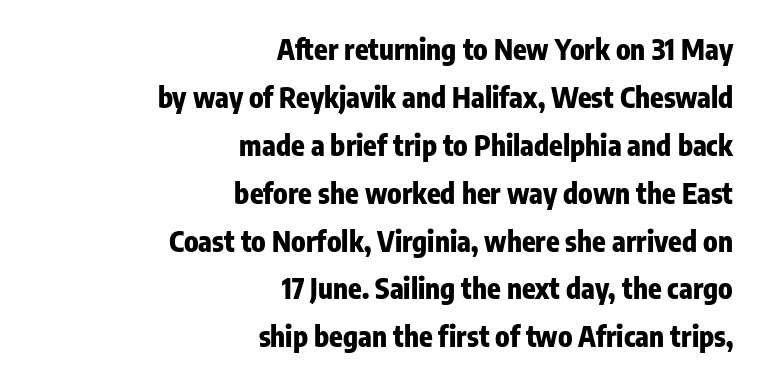
The specimen omits any rule beneath the text block's lines. Horizontally, the lines are justified to the trailing edge only. Typographically, this falls in the sans-serif category. Nope, not italic — everything's standing straight. Set as a true bold cut, around the 700 mark. These lines are rendered in a variable-pitch font.
